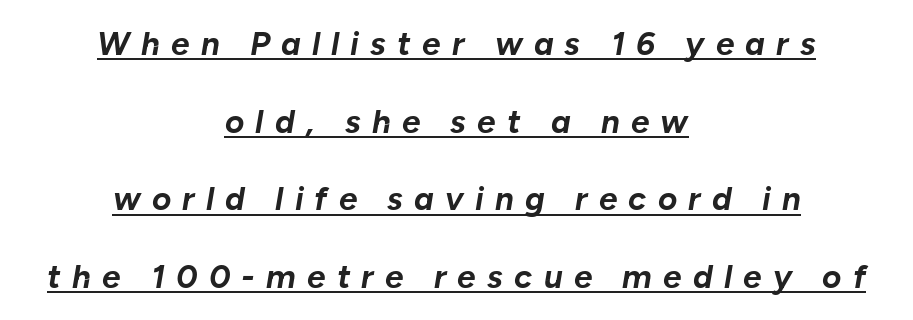
The glyphs have the mass of a bold cut. You can see a thin bar hugging the bottom of the glyphs. The passage is arranged like a title page — every line centered. Varying glyph widths throughout — classic text-font behaviour. The passage shown stacks its lines with a broad gap.
